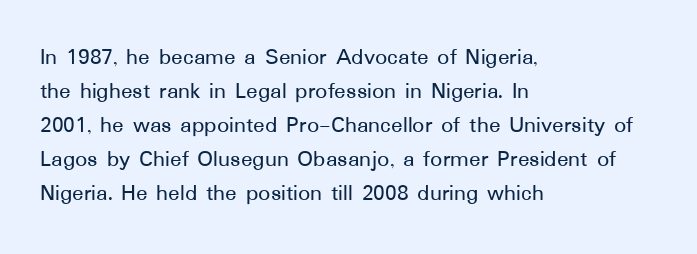
The image shows 24 px text type, upright; set left-aligned, normal line spacing (1.42x), normal letter spacing, not underlined.
